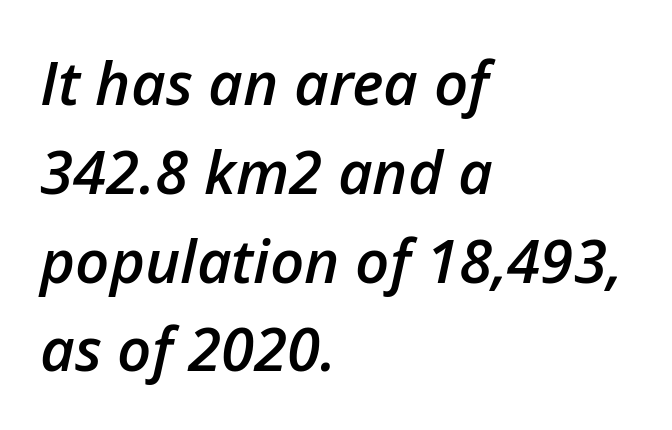
{"italic": "yes", "lean": "right", "slant_degrees": 12, "bold": "semi", "weight": "semibold", "width": "normal", "stroke_contrast": "low", "x_height": "medium", "monospaced": "no", "underline": "no", "align": "left", "line_spacing": "normal", "line_spacing_ratio": 1.48, "letter_spacing": "normal", "letter_spacing_em": 0.0, "glyph_px": 60}
